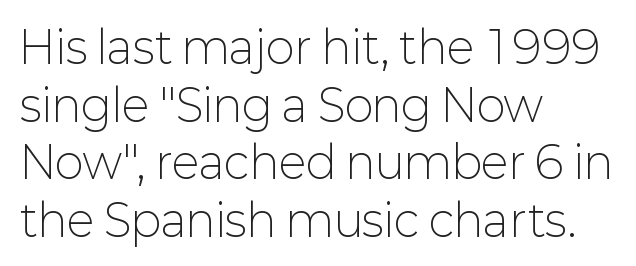
Q: Is the text bold? A: No.
Q: Is the text italic (slanted)? A: No, it is upright.
Q: Is the typeface a serif or a sans-serif typeface? A: Sans-serif.
Q: Is the text underlined? A: No.
Q: How is the paragraph aligned? A: Left-aligned.
Q: Is the spacing between letters normal or unusually wide? A: Normal.
Q: Is the spacing between lines tight, normal or loose? A: Normal.
Q: Width (condensed, normal, or wide)? A: Normal.
Q: Stroke contrast? A: Low.
Q: x-height? A: Medium.
Q: Monospaced? A: No.
